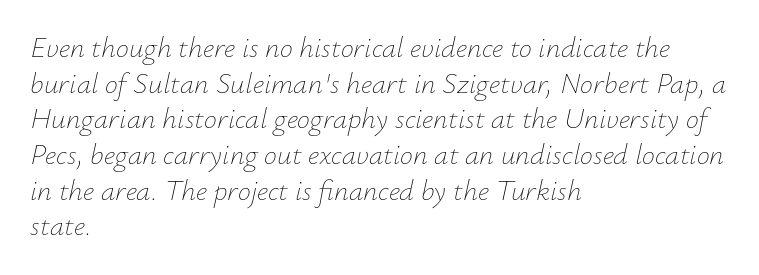
{"italic": "yes", "lean": "right", "slant_degrees": 12, "bold": "no", "weight": "thin", "width": "normal", "stroke_contrast": "low", "x_height": "small", "monospaced": "no", "underline": "no", "align": "left", "line_spacing_ratio": 1.23, "letter_spacing": "normal", "letter_spacing_em": 0.0, "glyph_px": 29}
